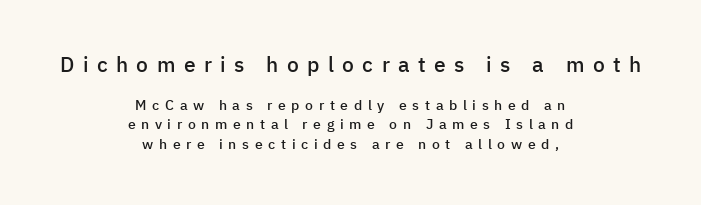
Compared with a flush-left layout, this one balances lines on the center instead. Reading down the column, the eye jumps a familiar distance to each next line. You can tell it's not italic because the verticals are truly vertical. This rendering widens character spacing well past its baseline value. What weight is shown? A semibold, between regular and bold. The zone under the glyphs is completely vacant.
